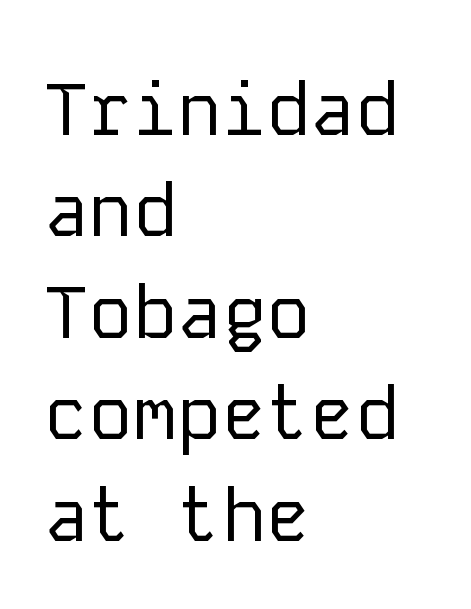
Q: Is the text bold? A: No.
Q: Is the text italic (slanted)? A: No, it is upright.
Q: Is the typeface a serif or a sans-serif typeface? A: Sans-serif.
Q: Is the text underlined? A: No.
Q: How is the paragraph aligned? A: Left-aligned.
Q: Is the spacing between letters normal or unusually wide? A: Normal.
Q: Is the spacing between lines tight, normal or loose? A: Normal.
Q: Width (condensed, normal, or wide)? A: Normal.
Q: Stroke contrast? A: Low.
Q: x-height? A: Medium.
Q: Monospaced? A: Yes.
